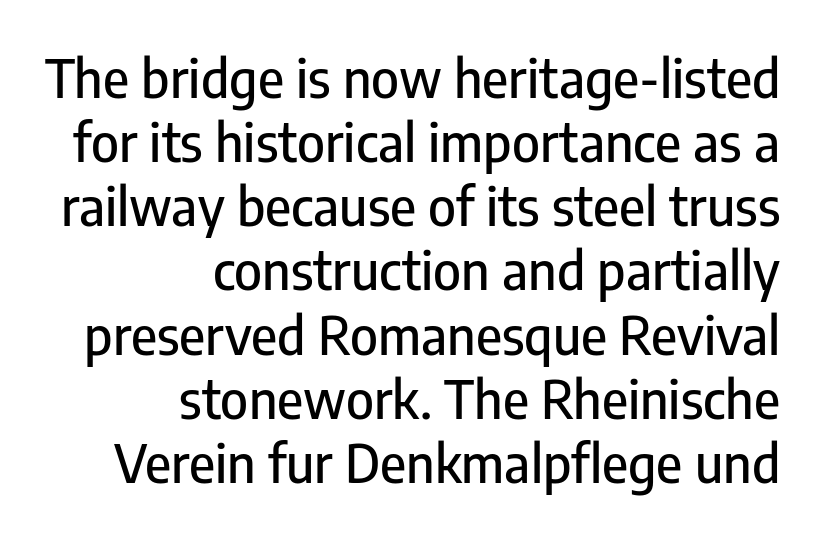
{"serif": "no", "italic": "no", "width": "condensed", "stroke_contrast": "low", "x_height": "medium", "monospaced": "no", "underline": "no", "align": "right", "line_spacing_ratio": 1.21, "letter_spacing": "normal", "letter_spacing_em": 0.0, "glyph_px": 53}
